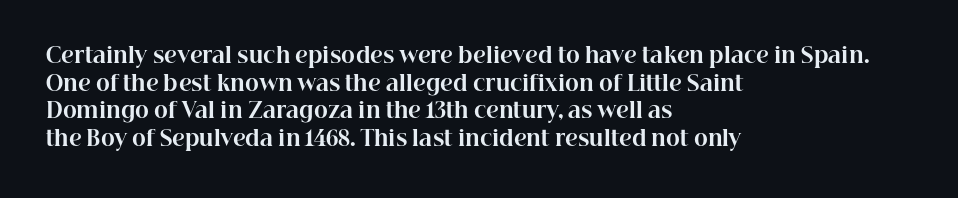
It's the straight-up-and-down kind of type. The words here are not underlined. Summary of vertical rhythm: regular, with standard interline spacing. Alignment: flush left. The rendering keeps characters at their native spacing.
